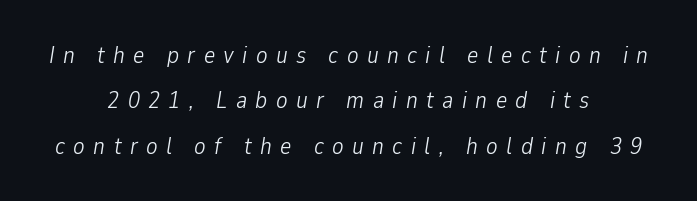
Lines of text with bare space underneath. Stem width sits at or under what a default text font uses. Which margin do the lines hug? Neither — every line sits in the middle. This sample uses an oblique cut, with every glyph tilted off the vertical. These lines have a slow, spaced-out rhythm from letter to letter.
